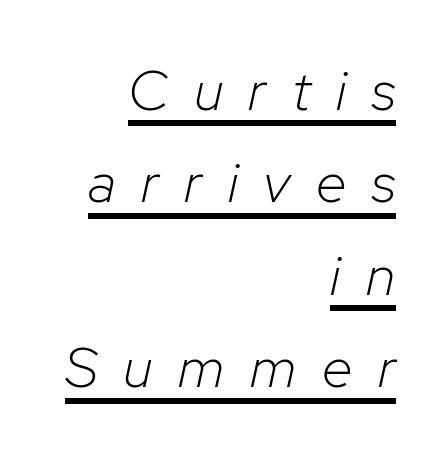
Q: Is the text bold? A: No.
Q: Is the text italic (slanted)? A: Yes, it leans right by about 12 degrees.
Q: Is the text underlined? A: Yes.
Q: How is the paragraph aligned? A: Right-aligned.
Q: Is the spacing between letters normal or unusually wide? A: Unusually wide.
Q: Is the spacing between lines tight, normal or loose? A: Normal.
Q: Width (condensed, normal, or wide)? A: Normal.
Q: Stroke contrast? A: Low.
Q: x-height? A: Medium.
Q: Monospaced? A: No.
